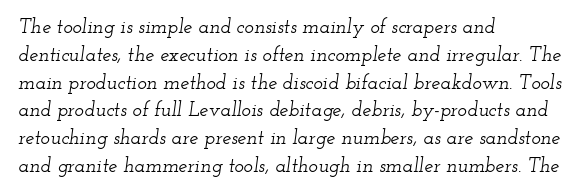
Q: Is the text italic (slanted)? A: Yes, it leans right by about 12 degrees.
Q: Is the text underlined? A: No.
Q: How is the paragraph aligned? A: Left-aligned.
Q: Is the spacing between letters normal or unusually wide? A: Normal.
Q: Is the spacing between lines tight, normal or loose? A: Normal.
